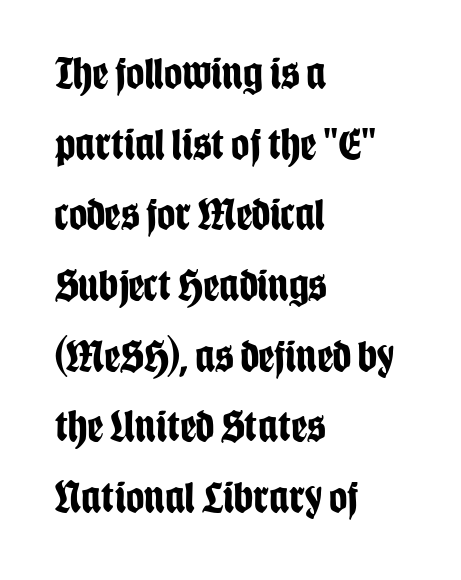
The image shows 45 px bold, condensed sans-serif type, upright; set left-aligned, normal line spacing (1.57x), normal letter spacing, not underlined; low stroke contrast and a large x-height.
